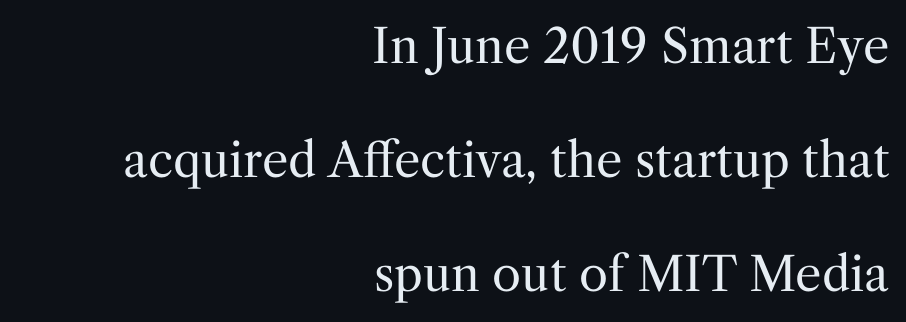
The rendering uses natural spacing where letterforms have individual widths. The strokes are not fattened; the text isn't bold. If you measured baseline to baseline, you'd find a long distance. Between one letter and the next there's only the usual sliver of space. The designer went with a serif here, giving each stem small feet.
